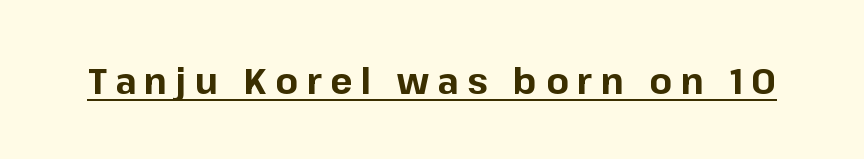
Q: Is the text bold? A: Yes.
Q: Is the text italic (slanted)? A: No, it is upright.
Q: Is the typeface a serif or a sans-serif typeface? A: Sans-serif.
Q: Is the text underlined? A: Yes.
Q: Is the spacing between letters normal or unusually wide? A: Unusually wide.
Q: Width (condensed, normal, or wide)? A: Normal.
Q: Stroke contrast? A: Low.
Q: x-height? A: Medium.
Q: Monospaced? A: No.
